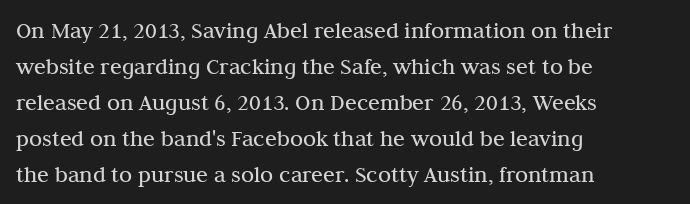
There is no visible air inserted between adjacent glyphs. The rendering anchors every line to the left-hand side. Counters stay open thanks to moderate or lighter strokes. Is there much room between lines? A standard amount, neither cramped nor airy. Type without underlining.
